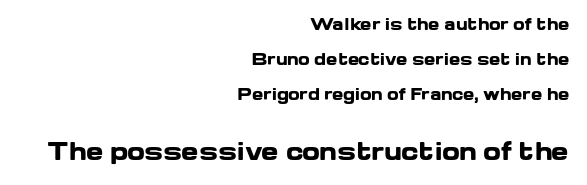
{"italic": "no", "bold": "yes", "underline": "no", "align": "right", "line_spacing": "loose", "line_spacing_ratio": 2.33, "letter_spacing": "normal", "letter_spacing_em": 0.0, "larger_block": "second", "size_ratio": 1.53, "glyph_px": 23}
